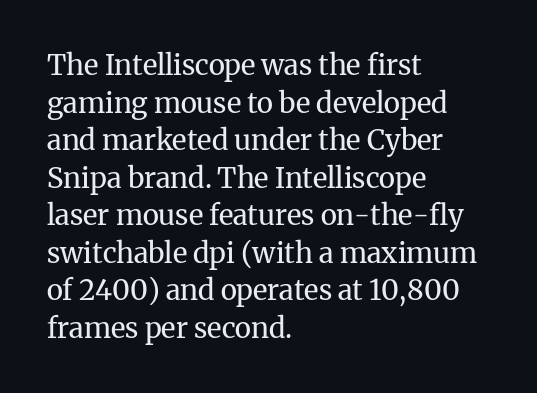
The image shows 28 px regular-weight serif type, upright; set left-aligned, normal line spacing (1.34x), normal letter spacing, not underlined; medium stroke contrast and a medium x-height.
